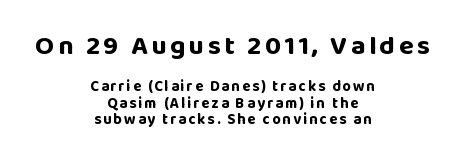
In this sample the first text group is rendered at the bigger scale. Any mark beneath the type? The region is blank. Italic? Not at all — the glyphs are vertical. This block would grow much taller if given ordinary leading; it's compressed now.
